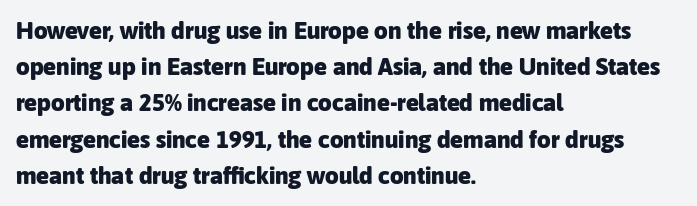
The image shows 24 px bold type, upright; set left-aligned, normal line spacing (1.51x), normal letter spacing, not underlined.
